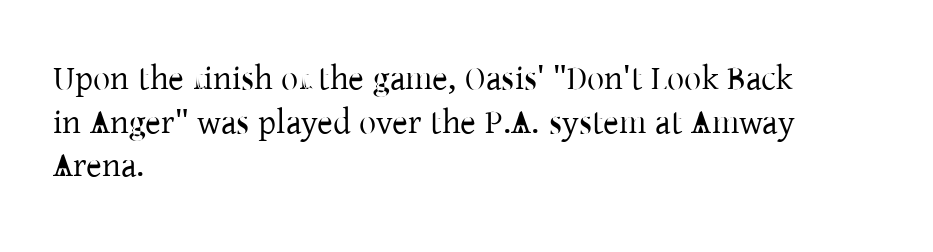
{"serif": "yes", "italic": "no", "bold": "no", "weight": "regular", "width": "normal", "stroke_contrast": "low", "x_height": "medium", "monospaced": "no", "underline": "no", "align": "left", "line_spacing": "normal", "line_spacing_ratio": 1.28, "letter_spacing": "normal", "letter_spacing_em": 0.0, "glyph_px": 34}
